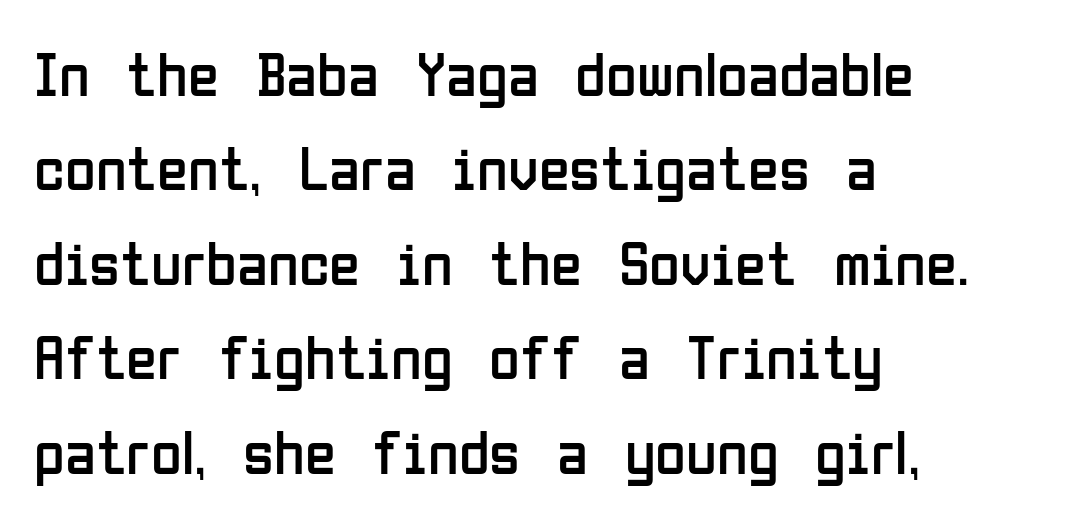
Q: Is the text bold? A: No.
Q: Is the text italic (slanted)? A: No, it is upright.
Q: Is the typeface a serif or a sans-serif typeface? A: Sans-serif.
Q: Is the text underlined? A: No.
Q: How is the paragraph aligned? A: Left-aligned.
Q: Is the spacing between letters normal or unusually wide? A: Normal.
Q: Is the spacing between lines tight, normal or loose? A: Normal.
Q: Width (condensed, normal, or wide)? A: Condensed.
Q: Stroke contrast? A: Low.
Q: x-height? A: Medium.
Q: Monospaced? A: No.
